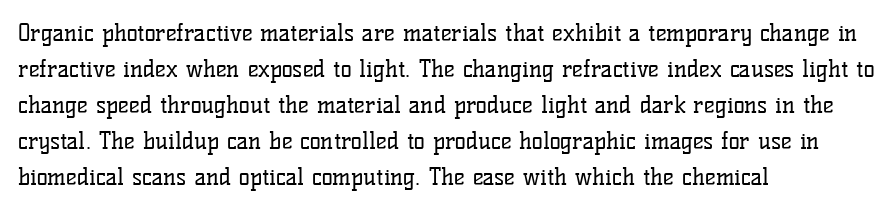
Q: Is the text bold? A: No.
Q: Is the text italic (slanted)? A: No, it is upright.
Q: Is the text underlined? A: No.
Q: How is the paragraph aligned? A: Left-aligned.
Q: Is the spacing between letters normal or unusually wide? A: Normal.
Q: Is the spacing between lines tight, normal or loose? A: Normal.
